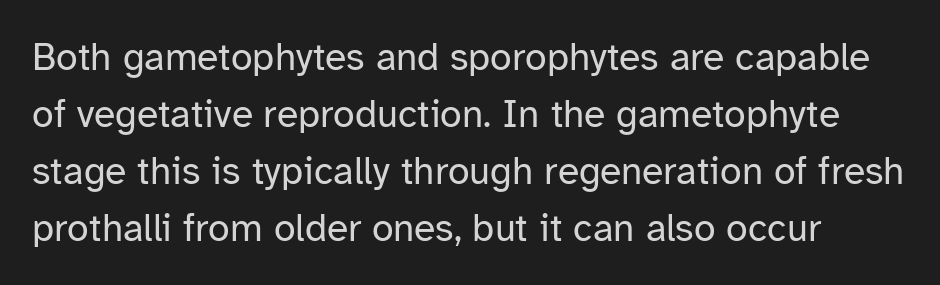
The image shows 39 px regular-weight sans-serif type, upright; set normal line spacing (1.46x), normal letter spacing, not underlined; low stroke contrast and a medium x-height.
